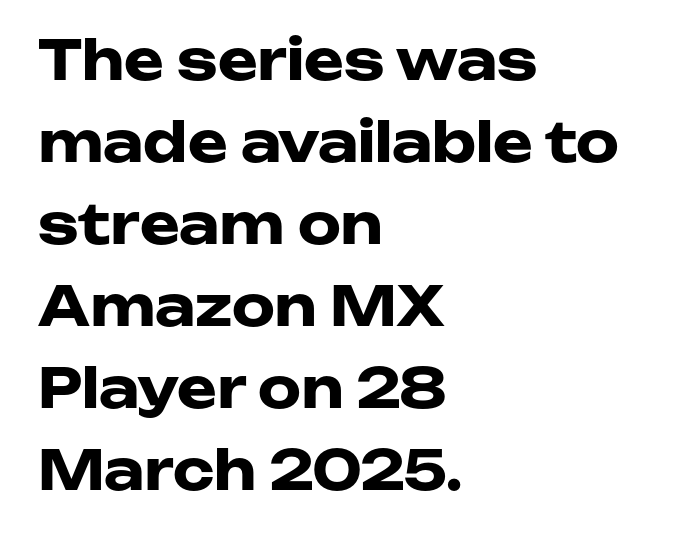
The font family rendered here belongs to the sans-serif group. What weight is shown? A full bold with thick strokes. The paragraph has a hard left edge and a soft right edge. Is the letter spacing exaggerated? No — it looks like the ordinary default.
